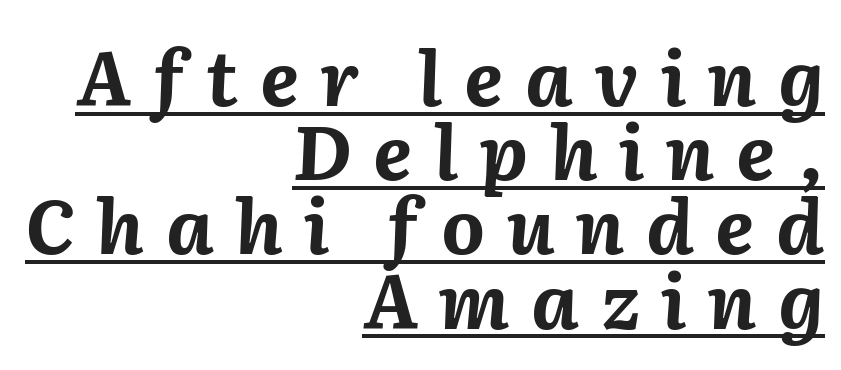
{"italic": "yes", "lean": "right", "slant_degrees": 2, "bold": "yes", "weight": "bold", "width": "normal", "stroke_contrast": "medium", "x_height": "medium", "monospaced": "no", "underline": "yes", "align": "right", "line_spacing": "tight", "line_spacing_ratio": 0.99, "letter_spacing": "wide", "letter_spacing_em": 0.29, "glyph_px": 75}
